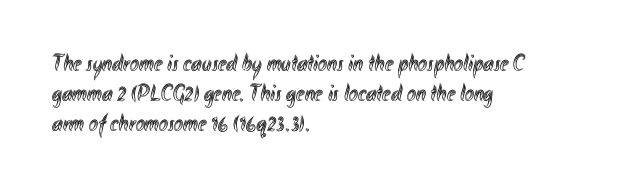
{"underline": "no", "align": "left", "line_spacing": "normal", "line_spacing_ratio": 1.26, "letter_spacing": "normal", "letter_spacing_em": 0.0, "glyph_px": 24}
